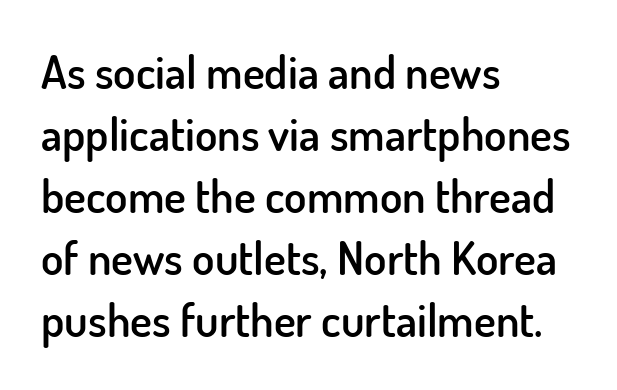
The image shows 46 px semibold sans-serif type, upright; set left-aligned, normal line spacing (1.35x), normal letter spacing, not underlined; low stroke contrast and a small x-height.
